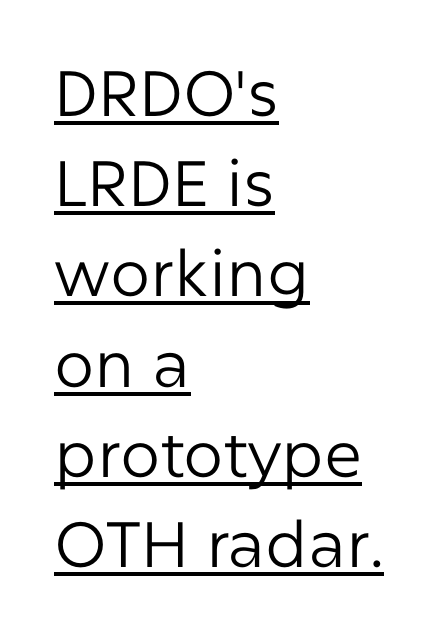
Q: Is the text bold? A: No.
Q: Is the text italic (slanted)? A: No, it is upright.
Q: Is the typeface a serif or a sans-serif typeface? A: Sans-serif.
Q: Is the text underlined? A: Yes.
Q: How is the paragraph aligned? A: Left-aligned.
Q: Is the spacing between letters normal or unusually wide? A: Normal.
Q: Is the spacing between lines tight, normal or loose? A: Normal.
Q: Width (condensed, normal, or wide)? A: Normal.
Q: Stroke contrast? A: Low.
Q: x-height? A: Medium.
Q: Monospaced? A: No.
